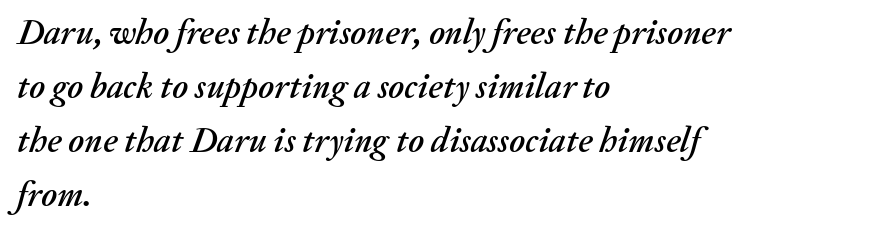
{"italic": "yes", "lean": "right", "slant_degrees": 20, "width": "normal", "stroke_contrast": "medium", "x_height": "medium", "monospaced": "no", "underline": "no", "align": "left", "line_spacing": "normal", "line_spacing_ratio": 1.54, "letter_spacing": "normal", "letter_spacing_em": 0.0, "glyph_px": 35}
